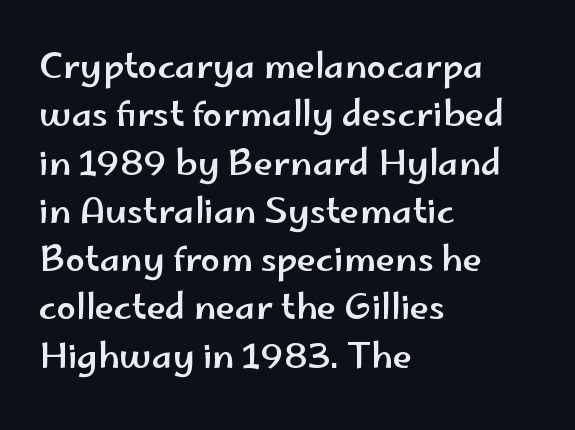
Q: Is the text italic (slanted)? A: No, it is upright.
Q: Is the typeface a serif or a sans-serif typeface? A: Sans-serif.
Q: Is the text underlined? A: No.
Q: How is the paragraph aligned? A: Left-aligned.
Q: Is the spacing between letters normal or unusually wide? A: Normal.
Q: Is the spacing between lines tight, normal or loose? A: Normal.
Q: Width (condensed, normal, or wide)? A: Wide.
Q: Stroke contrast? A: Low.
Q: x-height? A: Small.
Q: Monospaced? A: No.
